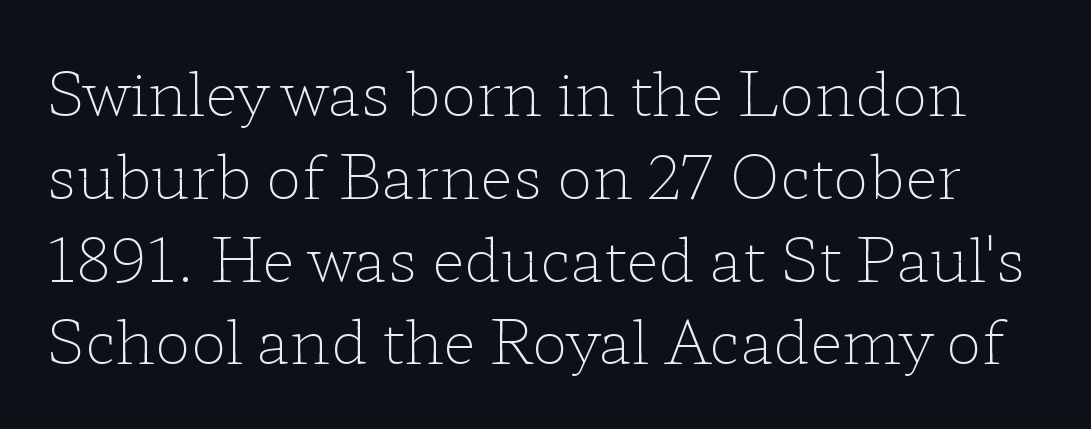
The image shows 60 px light, wide serif type, upright; set normal line spacing (1.38x), normal letter spacing, not underlined; low stroke contrast and a medium x-height.
